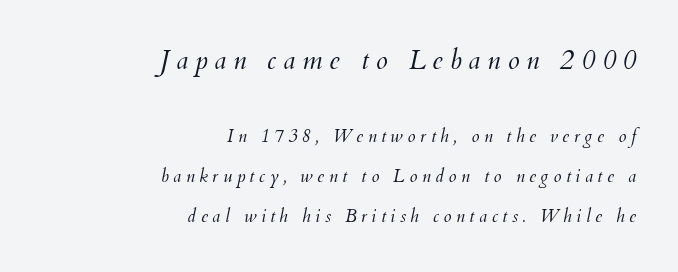
The image shows 27 px text type, italic (leaning right); set right-aligned, loose line spacing (2.23x), unusually wide letter spacing (+0.25 em), not underlined; the first (top) block is 1.5x larger.
